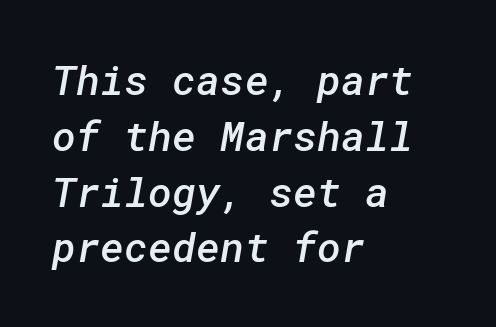
The image shows 41 px semibold sans-serif type; set left-aligned, normal line spacing (1.36x), normal letter spacing, not underlined; low stroke contrast and a medium x-height.
